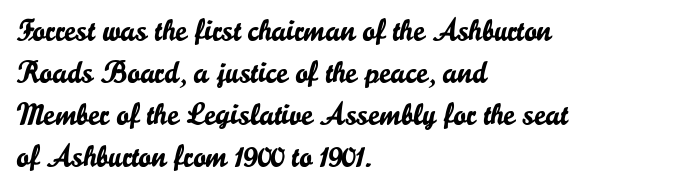
Standard letterfit; no display-style spreading of the glyphs. A typesetter would call this proportional, since set widths differ per character. Note: no serifs on the glyphs. Summary of vertical rhythm: regular, with standard interline spacing.
